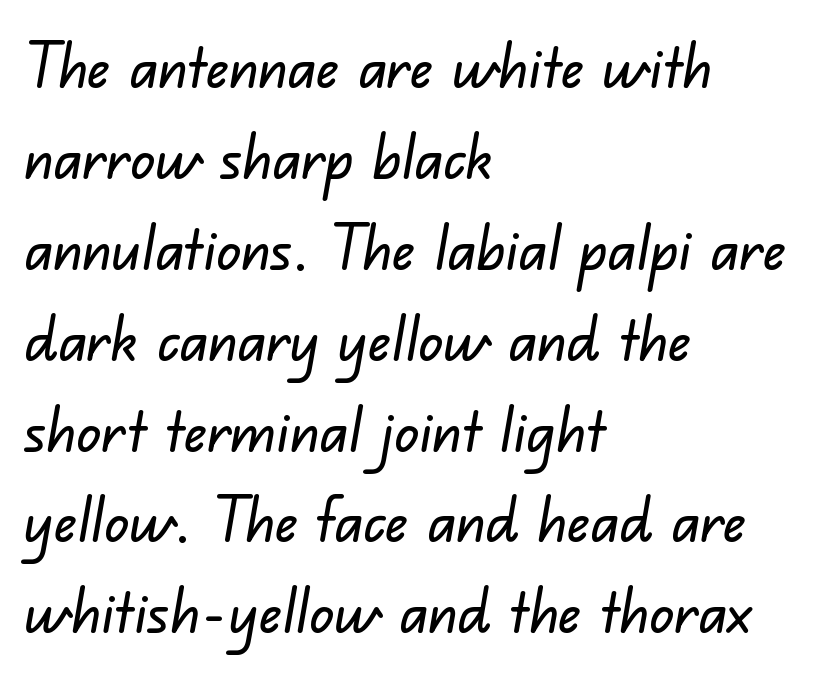
The image shows 61 px sans-serif type; set left-aligned, normal line spacing (1.49x), normal letter spacing, not underlined; low stroke contrast and a small x-height.
